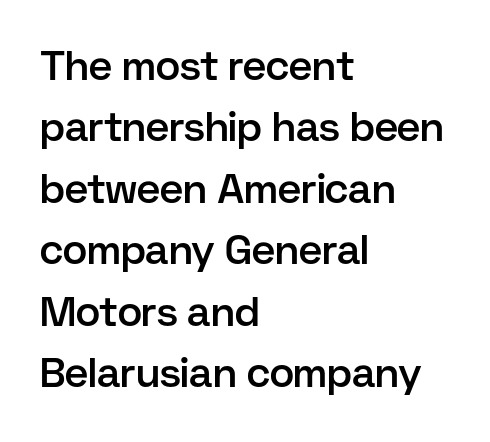
{"serif": "no", "italic": "no", "bold": "semi", "weight": "semibold", "width": "normal", "stroke_contrast": "low", "x_height": "medium", "monospaced": "no", "underline": "no", "align": "left", "line_spacing": "normal", "line_spacing_ratio": 1.5, "letter_spacing": "normal", "letter_spacing_em": 0.0, "glyph_px": 41}
